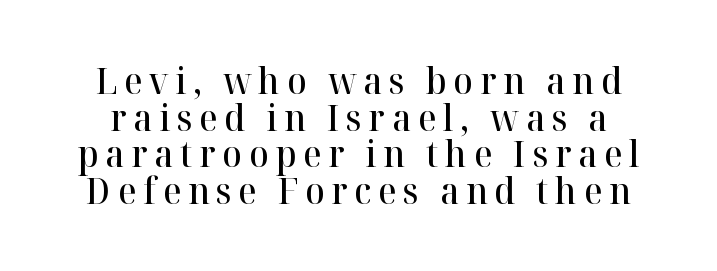
Q: Is the text bold? A: Semi-bold.
Q: Is the text italic (slanted)? A: No, it is upright.
Q: Is the typeface a serif or a sans-serif typeface? A: Serif.
Q: Is the text underlined? A: No.
Q: Is the spacing between lines tight, normal or loose? A: Tight.
Q: Width (condensed, normal, or wide)? A: Normal.
Q: Stroke contrast? A: High.
Q: x-height? A: Medium.
Q: Monospaced? A: No.
